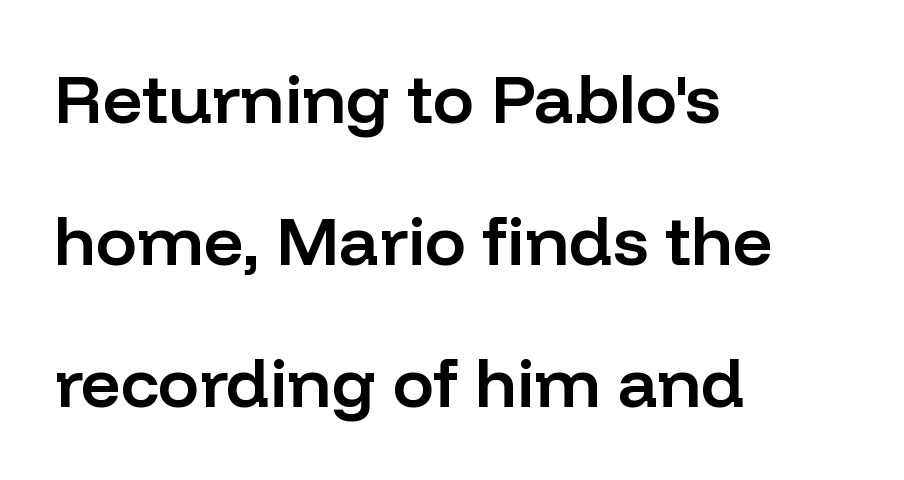
{"serif": "no", "italic": "no", "bold": "semi", "weight": "semibold", "width": "normal", "stroke_contrast": "low", "x_height": "medium", "monospaced": "no", "underline": "no", "align": "left", "line_spacing": "loose", "line_spacing_ratio": 2.06, "letter_spacing": "normal", "letter_spacing_em": 0.0, "glyph_px": 69}
